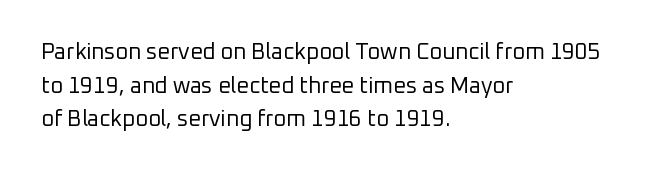
{"italic": "no", "bold": "no", "underline": "no", "align": "left", "line_spacing": "normal", "line_spacing_ratio": 1.53, "letter_spacing": "normal", "letter_spacing_em": 0.0, "glyph_px": 22}
